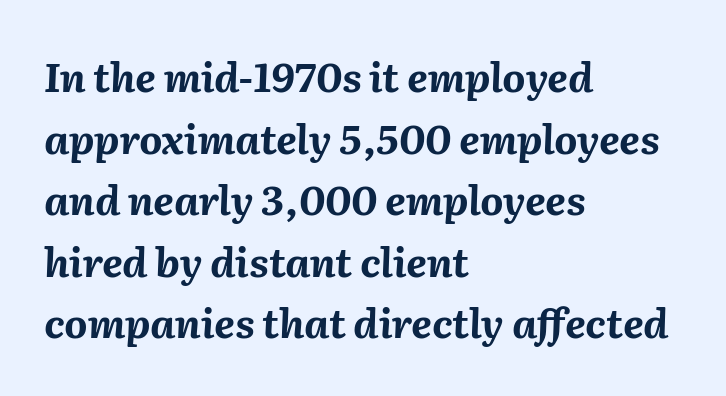
Plain, unruled lines of type. Character widths vary here, with narrow letters taking less room than wide ones. Successive baselines arrive at the customary interval. The typesetting leans heavy: a genuine bold. This rendering leaves character spacing at its baseline value. The typesetter chose a ragged-right arrangement here.
